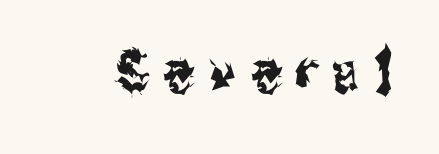
The image shows 60 px condensed sans-serif type, upright; set unusually wide letter spacing (+0.24 em), not underlined; medium stroke contrast and a medium x-height.
